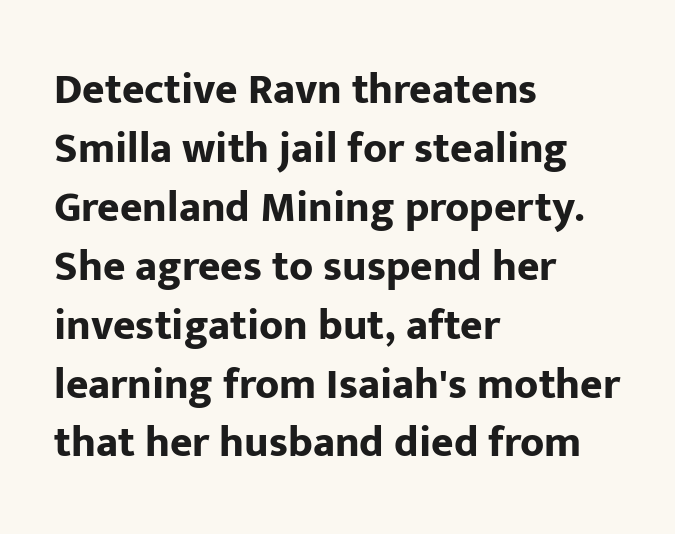
In terms of posture, this sample is upright. Check under the words: just untouched page. Check where the strokes stop: nothing finishes them off — pure sans. Compared with typical paragraphs, the rows here are spaced about the same. Caption: multi-line text, flush left, ragged right. The face used here is rendered with its standard letterfit.
